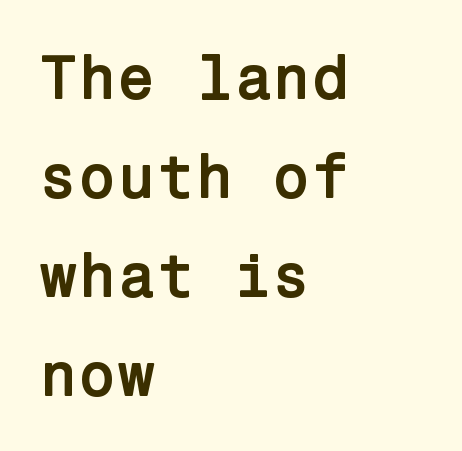
Check where the strokes stop: nothing finishes them off — pure sans. Plain, unruled lines of type. This is the regular roman posture of the typeface. A dark, heavy texture on the line: the type is bold.
